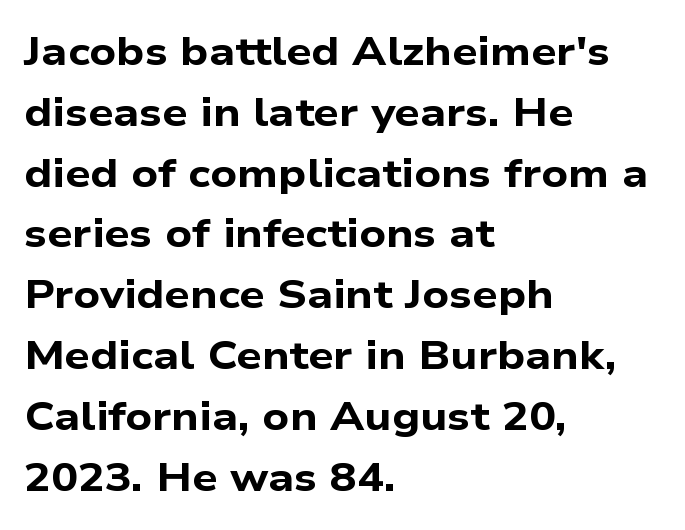
{"serif": "no", "bold": "yes", "weight": "bold", "width": "wide", "stroke_contrast": "low", "x_height": "medium", "monospaced": "no", "underline": "no", "align": "left", "line_spacing": "normal", "line_spacing_ratio": 1.52, "letter_spacing": "normal", "letter_spacing_em": 0.0, "glyph_px": 40}
